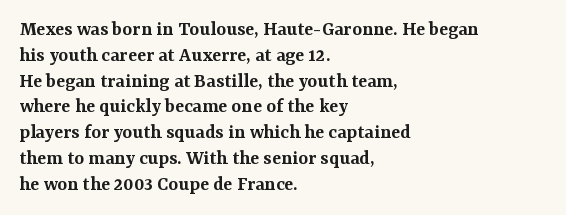
{"italic": "no", "bold": "semi", "underline": "no", "align": "left", "line_spacing_ratio": 1.23, "letter_spacing": "normal", "letter_spacing_em": 0.0, "glyph_px": 21}
